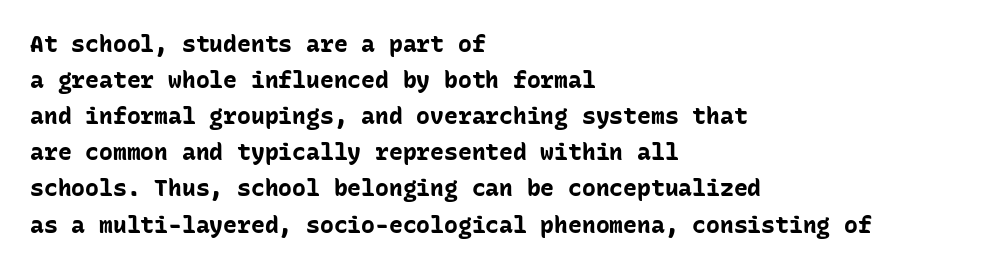
Notice how descenders clear the ascenders below comfortably — that's standard leading. The sample has been set heavy, in full bold. Italic? Not at all — the glyphs are vertical. A bare baseline throughout the passage. The rag falls on the right side of this text block. Inter-character spacing is left at the font's built-in metrics.
